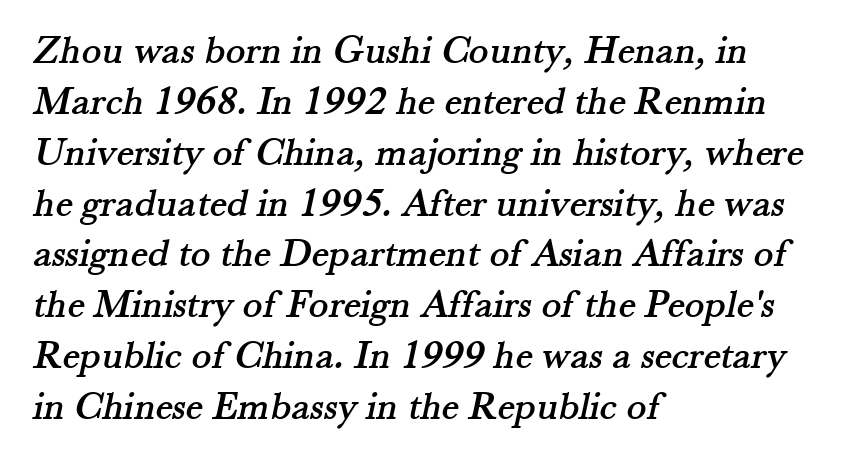
Honestly, there is no underline to notice here at all. Small tapered or slab feet sit at the stroke ends, so this counts as serif. Layout note: lines flush left. Character widths vary here, with narrow letters taking less room than wide ones.
